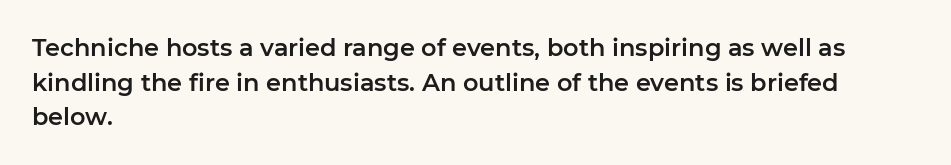
The compositor pushed each line to the left boundary. Compared with typical paragraphs, the rows here are spaced about the same. Here the glyphs are tracked normally, forming tight word shapes. Check the space under the baseline: it is left empty. You can tell it's not italic because the verticals are truly vertical.
